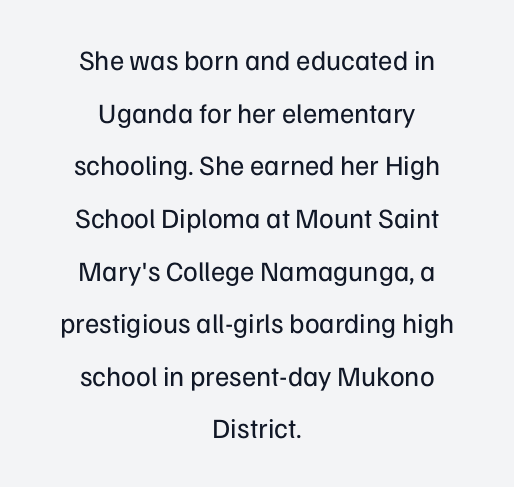
Q: Is the text bold? A: No.
Q: Is the text italic (slanted)? A: No, it is upright.
Q: Is the typeface a serif or a sans-serif typeface? A: Sans-serif.
Q: Is the text underlined? A: No.
Q: How is the paragraph aligned? A: Centered.
Q: Is the spacing between letters normal or unusually wide? A: Normal.
Q: Width (condensed, normal, or wide)? A: Normal.
Q: Stroke contrast? A: Low.
Q: x-height? A: Medium.
Q: Monospaced? A: No.
